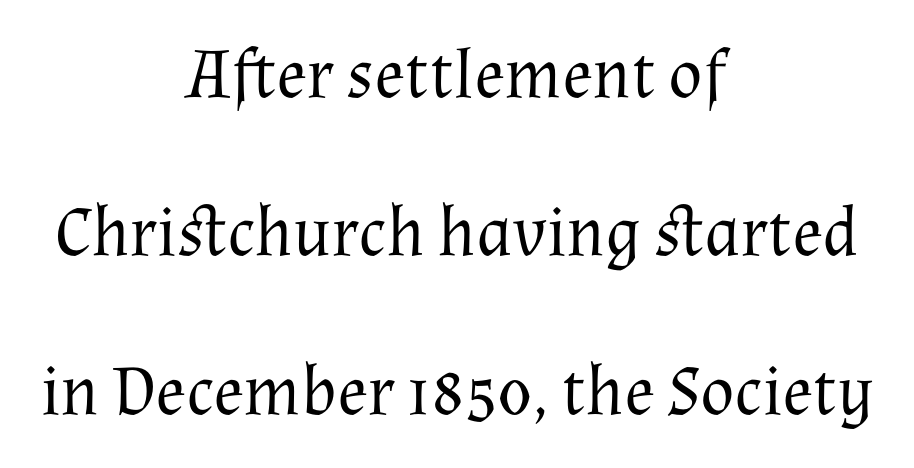
The rendering uses natural spacing where letterforms have individual widths. A typesetter would call this leading open, well beyond the default. Casual observation: everything's sitting right in the middle. Clear beneath every line of the passage.
